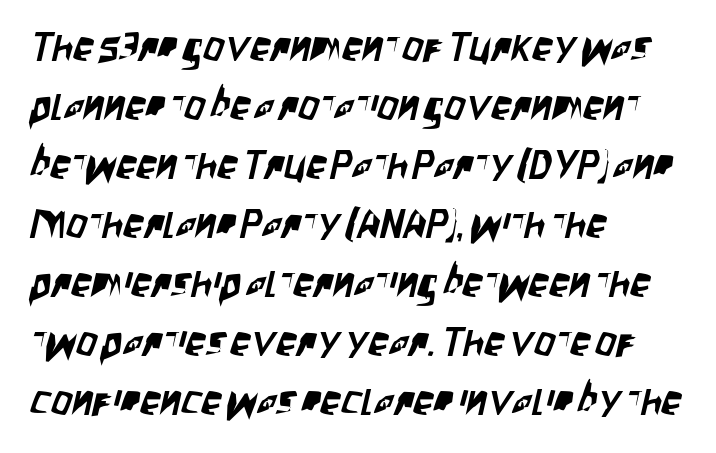
The image shows 41 px condensed sans-serif type; set left-aligned, normal line spacing (1.44x), normal letter spacing, not underlined; low stroke contrast and a large x-height.
